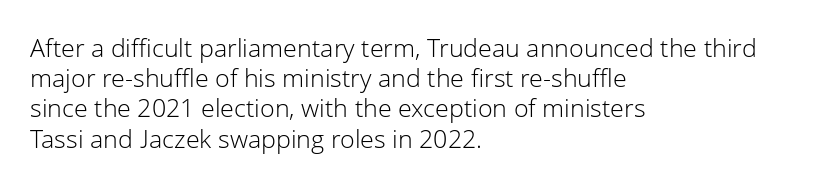
Q: Is the text bold? A: No.
Q: Is the text italic (slanted)? A: No, it is upright.
Q: Is the text underlined? A: No.
Q: How is the paragraph aligned? A: Left-aligned.
Q: Is the spacing between letters normal or unusually wide? A: Normal.
